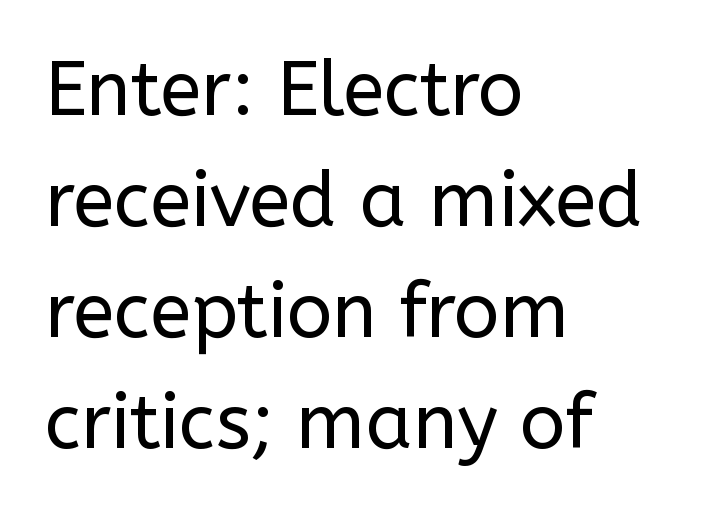
There is no visible air inserted between adjacent glyphs. A quiet, ordinary-to-light weight characterises the typeface. The strip under each line holds only bare page. A typesetter would call this proportional, since set widths differ per character.
